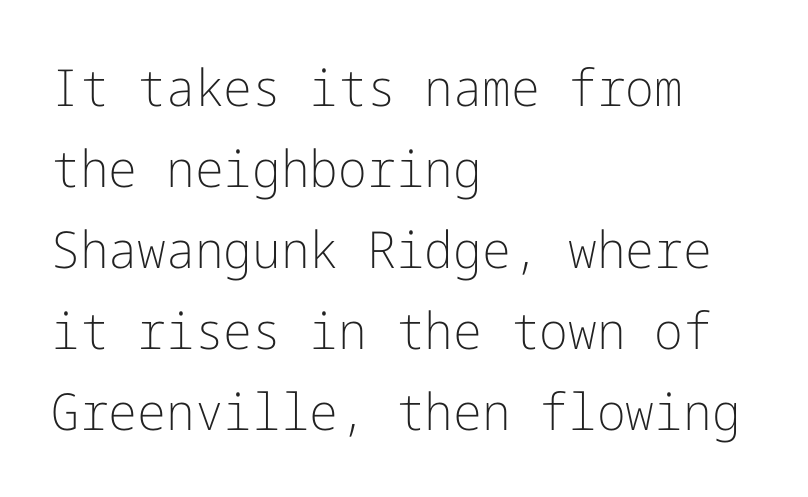
{"serif": "no", "italic": "no", "bold": "no", "weight": "light", "width": "normal", "stroke_contrast": "low", "x_height": "medium", "underline": "no", "align": "left", "line_spacing": "normal", "line_spacing_ratio": 1.59, "letter_spacing": "normal", "letter_spacing_em": 0.0, "glyph_px": 51}
